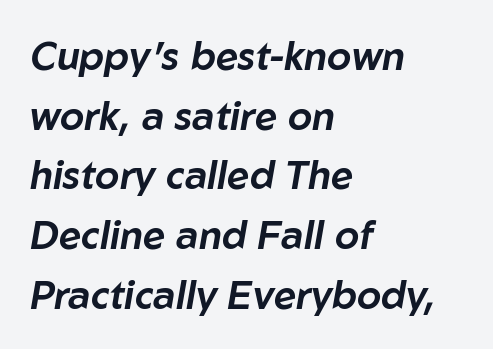
Q: Is the text italic (slanted)? A: Yes, it leans right by about 10 degrees.
Q: Is the text underlined? A: No.
Q: How is the paragraph aligned? A: Left-aligned.
Q: Is the spacing between letters normal or unusually wide? A: Normal.
Q: Is the spacing between lines tight, normal or loose? A: Normal.
Q: Width (condensed, normal, or wide)? A: Normal.
Q: Stroke contrast? A: Low.
Q: x-height? A: Medium.
Q: Monospaced? A: No.
